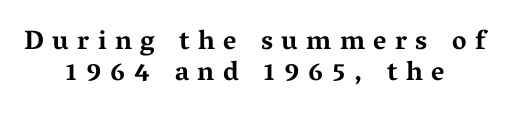
Descenders hang freely into open space. Each glyph is drawn with heavy, bold strokes. This is roman type, the default non-slanted kind. This rendering uses center alignment, leaving both contours irregular but symmetric. The type is letterspaced generously, with wide tracking.
